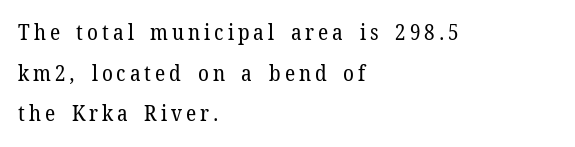
Q: Is the text bold? A: No.
Q: Is the text italic (slanted)? A: No, it is upright.
Q: Is the text underlined? A: No.
Q: How is the paragraph aligned? A: Left-aligned.
